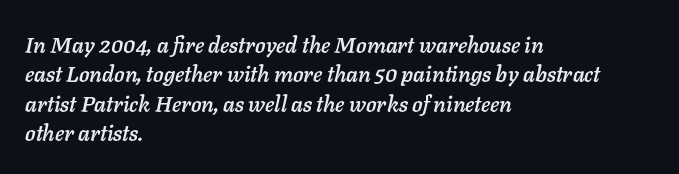
The image shows 22 px text type, italic (leaning right); set left-aligned, normal line spacing (1.34x), normal letter spacing, not underlined.
